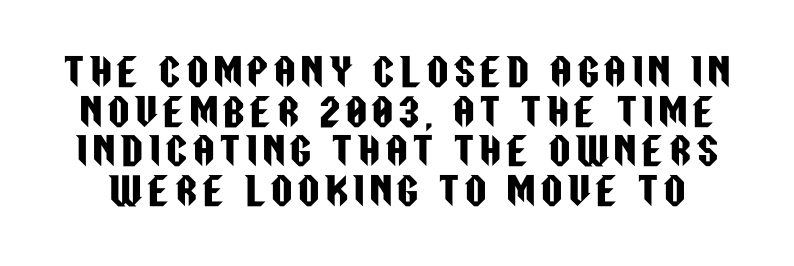
Q: Is the text italic (slanted)? A: No, it is upright.
Q: Is the typeface a serif or a sans-serif typeface? A: Sans-serif.
Q: Is the text underlined? A: No.
Q: Is the spacing between lines tight, normal or loose? A: Tight.
Q: Width (condensed, normal, or wide)? A: Condensed.
Q: Stroke contrast? A: Low.
Q: x-height? A: Large.
Q: Monospaced? A: No.
